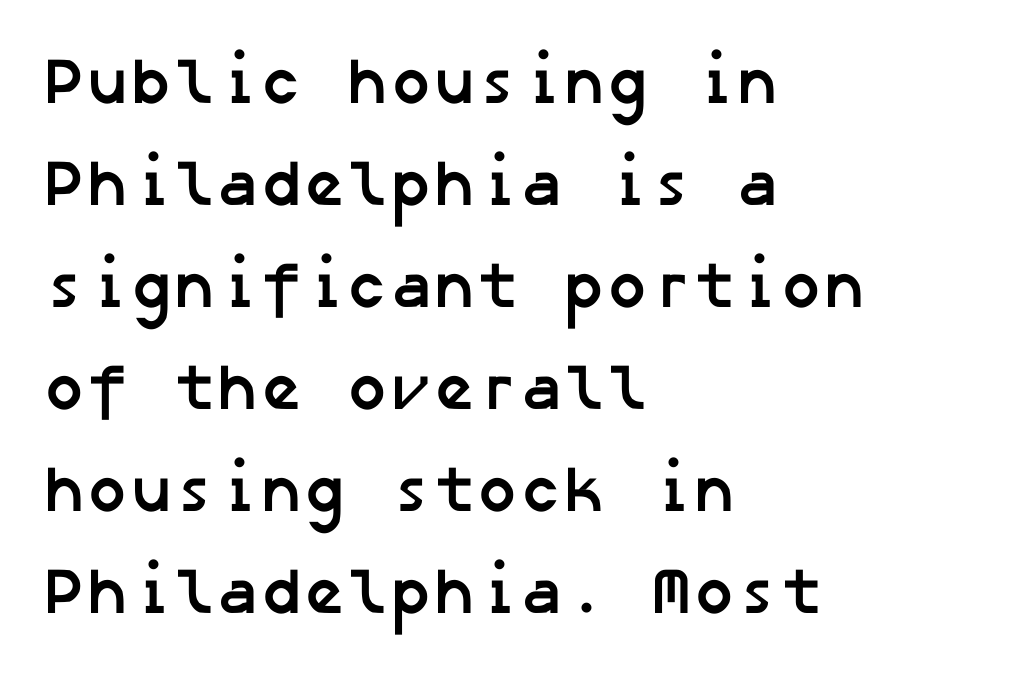
Glyph-to-glyph distance matches everyday printed text. The leading is moderate, giving the passage an even texture. Bare-footed words on every line. Strokes here are thick enough to call this a true bold.
